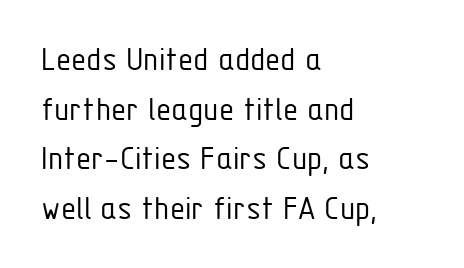
{"serif": "no", "italic": "no", "bold": "no", "weight": "light", "width": "condensed", "stroke_contrast": "low", "x_height": "medium", "monospaced": "no", "underline": "no", "align": "left", "line_spacing": "normal", "line_spacing_ratio": 1.42, "letter_spacing": "normal", "letter_spacing_em": 0.0, "glyph_px": 35}
